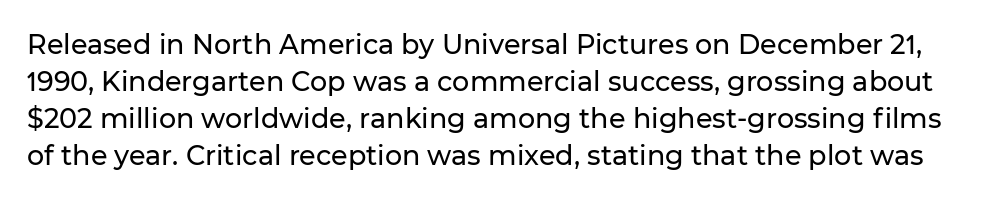
The image shows 27 px text type, upright; set normal line spacing (1.37x), normal letter spacing, not underlined.
